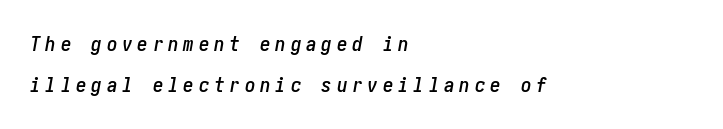
Typeset ragged right — the left edge is the straight one. Emphasis-style slanted type is in use. Plain, unruled lines of type. How would I describe the line gaps? Wide and relaxed. A typesetter would call this heavily tracked-out type.
